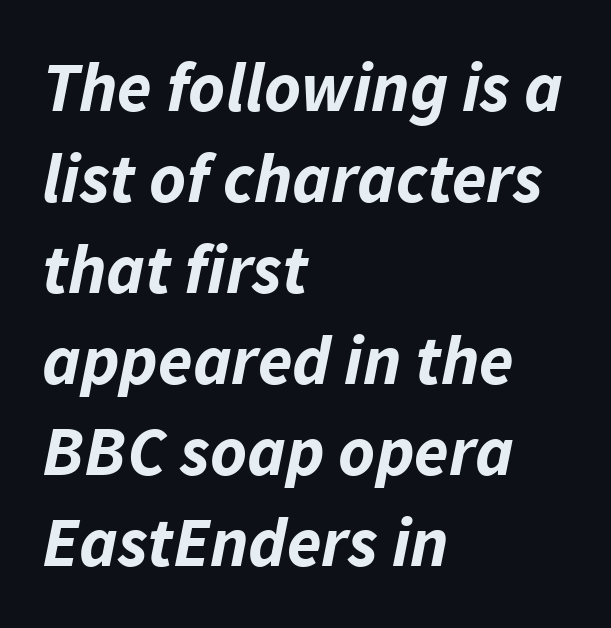
{"italic": "yes", "lean": "right", "slant_degrees": 11, "bold": "yes", "weight": "bold", "width": "normal", "stroke_contrast": "low", "x_height": "medium", "monospaced": "no", "underline": "no", "align": "left", "line_spacing": "normal", "line_spacing_ratio": 1.3, "letter_spacing": "normal", "letter_spacing_em": 0.0, "glyph_px": 70}
